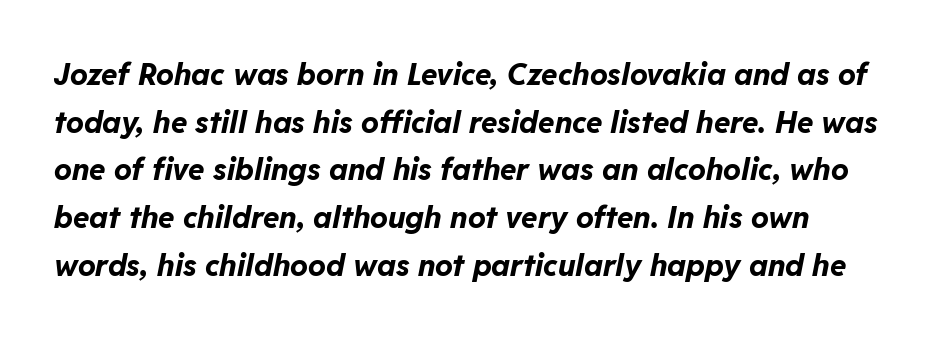
The image shows 30 px bold type, italic (leaning right); set normal line spacing (1.59x), normal letter spacing, not underlined; low stroke contrast and a medium x-height.
